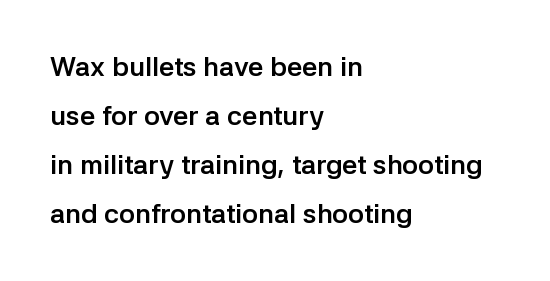
{"italic": "no", "bold": "yes", "underline": "no", "align": "left", "line_spacing_ratio": 1.82, "letter_spacing": "normal", "letter_spacing_em": 0.0, "glyph_px": 27}
